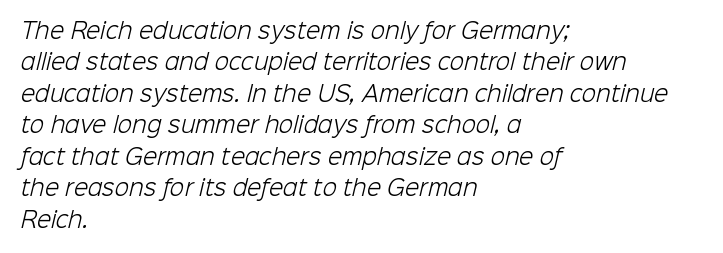
{"bold": "no", "underline": "no", "align": "left", "line_spacing": "normal", "line_spacing_ratio": 1.5, "letter_spacing": "normal", "letter_spacing_em": 0.0, "glyph_px": 21}
